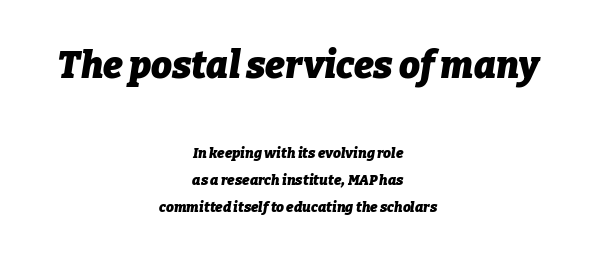
Q: Is the text bold? A: Yes.
Q: Is the text italic (slanted)? A: Yes, it leans right by about 9 degrees.
Q: Is the text underlined? A: No.
Q: How is the paragraph aligned? A: Centered.
Q: Is the spacing between letters normal or unusually wide? A: Normal.
Q: Is the spacing between lines tight, normal or loose? A: Loose.
Q: Which block of text is set in a larger size, the first (top) or the second (bottom)? A: The first (top) one.
Q: Width (condensed, normal, or wide)? A: Normal.
Q: Stroke contrast? A: Low.
Q: x-height? A: Medium.
Q: Monospaced? A: No.
